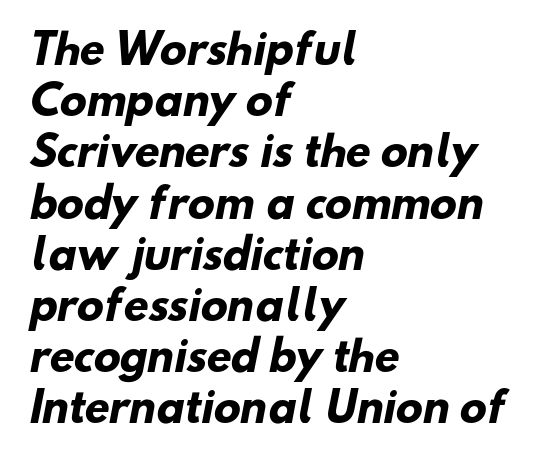
Q: Is the text bold? A: Yes.
Q: Is the typeface a serif or a sans-serif typeface? A: Sans-serif.
Q: Is the text underlined? A: No.
Q: How is the paragraph aligned? A: Left-aligned.
Q: Is the spacing between letters normal or unusually wide? A: Normal.
Q: Is the spacing between lines tight, normal or loose? A: Normal.
Q: Width (condensed, normal, or wide)? A: Normal.
Q: Stroke contrast? A: Low.
Q: x-height? A: Small.
Q: Monospaced? A: No.
